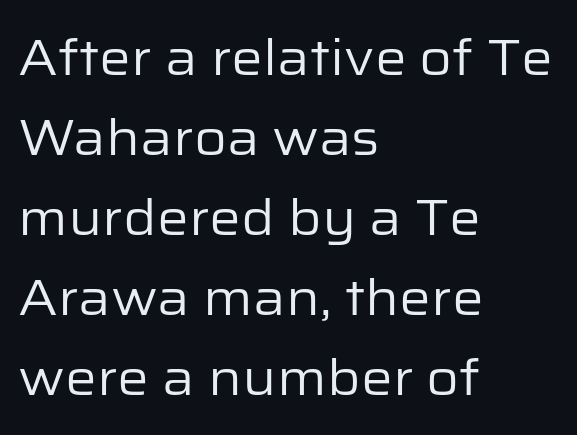
Q: Is the text bold? A: No.
Q: Is the text italic (slanted)? A: No, it is upright.
Q: Is the typeface a serif or a sans-serif typeface? A: Sans-serif.
Q: Is the text underlined? A: No.
Q: How is the paragraph aligned? A: Left-aligned.
Q: Is the spacing between letters normal or unusually wide? A: Normal.
Q: Is the spacing between lines tight, normal or loose? A: Normal.
Q: Width (condensed, normal, or wide)? A: Normal.
Q: Stroke contrast? A: Low.
Q: x-height? A: Medium.
Q: Monospaced? A: No.
